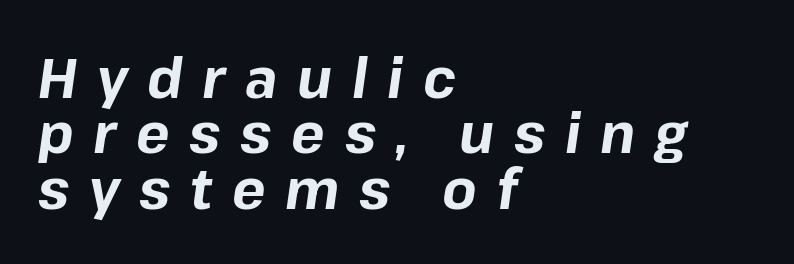
What stands out about the letter spacing? Its width — letters are far apart. The space between consecutive lines is stingy. The sample has been set heavy, in full bold. The passage shown is typed in a proportional face where columns would drift. The lettering tilts uniformly, giving the passage an italic look.
